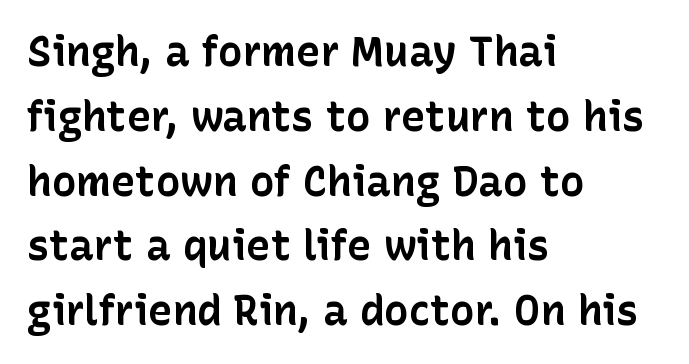
The image shows 41 px bold sans-serif type, upright; set left-aligned, normal line spacing (1.58x), normal letter spacing, not underlined; low stroke contrast and a medium x-height.
